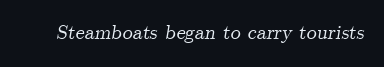
The face used here has a pronounced slope to its letters. Check the space under the baseline: it is left empty. Look at the tracking — it's just the regular setting, nothing added.
